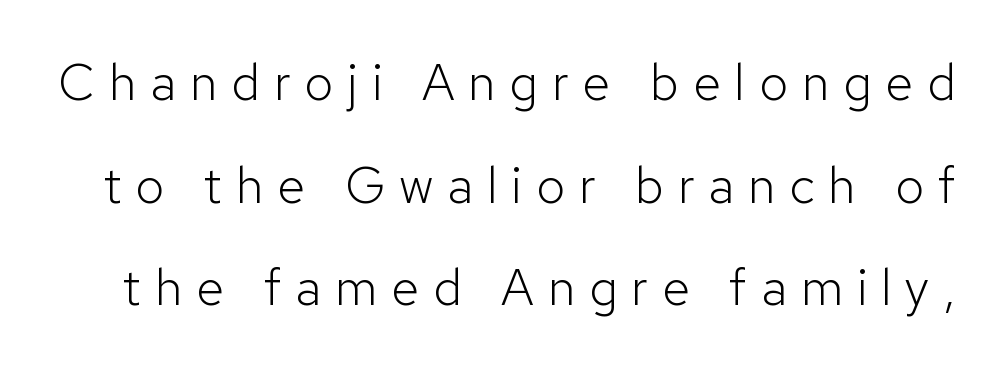
{"serif": "no", "italic": "no", "bold": "no", "weight": "light", "width": "normal", "stroke_contrast": "low", "x_height": "medium", "monospaced": "no", "underline": "no", "line_spacing": "loose", "line_spacing_ratio": 2.01, "letter_spacing": "wide", "letter_spacing_em": 0.27, "glyph_px": 51}
